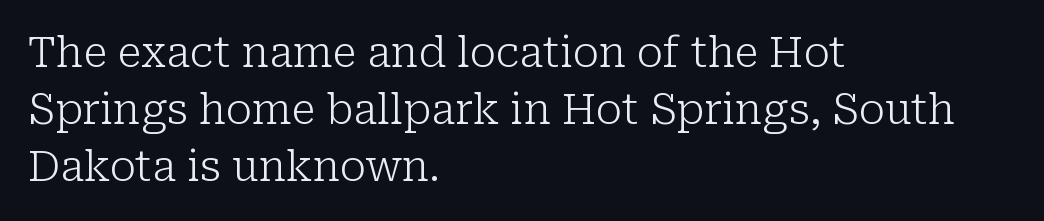
Q: Is the text bold? A: No.
Q: Is the text italic (slanted)? A: No, it is upright.
Q: Is the typeface a serif or a sans-serif typeface? A: Serif.
Q: Is the text underlined? A: No.
Q: How is the paragraph aligned? A: Left-aligned.
Q: Is the spacing between letters normal or unusually wide? A: Normal.
Q: Is the spacing between lines tight, normal or loose? A: Normal.
Q: Width (condensed, normal, or wide)? A: Normal.
Q: Stroke contrast? A: Low.
Q: x-height? A: Medium.
Q: Monospaced? A: No.
